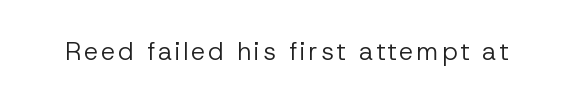
Q: Is the text bold? A: No.
Q: Is the text italic (slanted)? A: No, it is upright.
Q: Is the text underlined? A: No.
